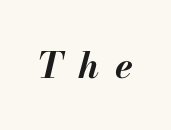
Q: Is the text bold? A: Yes.
Q: Is the text italic (slanted)? A: Yes, it leans right by about 13 degrees.
Q: Is the text underlined? A: No.
Q: Is the spacing between letters normal or unusually wide? A: Unusually wide.
Q: Width (condensed, normal, or wide)? A: Normal.
Q: Stroke contrast? A: Medium.
Q: x-height? A: Small.
Q: Monospaced? A: No.
